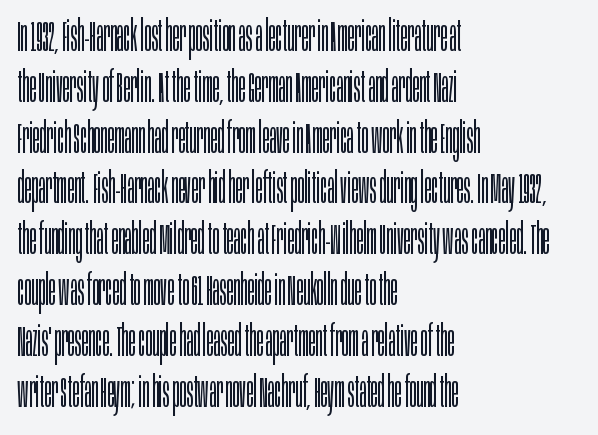
{"serif": "no", "italic": "no", "bold": "no", "weight": "light", "width": "condensed", "stroke_contrast": "low", "x_height": "large", "monospaced": "no", "underline": "no", "align": "left", "line_spacing_ratio": 1.21, "letter_spacing": "normal", "letter_spacing_em": 0.0, "glyph_px": 42}
